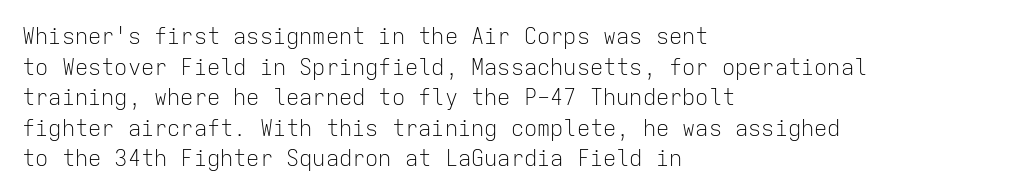
{"italic": "no", "bold": "no", "underline": "no", "align": "left", "line_spacing": "normal", "line_spacing_ratio": 1.39, "letter_spacing": "normal", "letter_spacing_em": 0.0, "glyph_px": 22}
